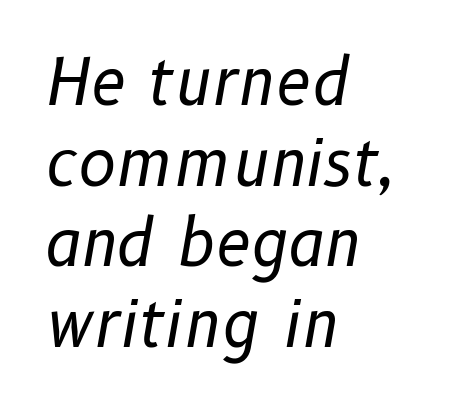
Q: Is the text bold? A: No.
Q: Is the text italic (slanted)? A: Yes, it leans right by about 10 degrees.
Q: Is the text underlined? A: No.
Q: How is the paragraph aligned? A: Left-aligned.
Q: Is the spacing between letters normal or unusually wide? A: Normal.
Q: Is the spacing between lines tight, normal or loose? A: Normal.
Q: Width (condensed, normal, or wide)? A: Normal.
Q: Stroke contrast? A: Low.
Q: x-height? A: Medium.
Q: Monospaced? A: No.
